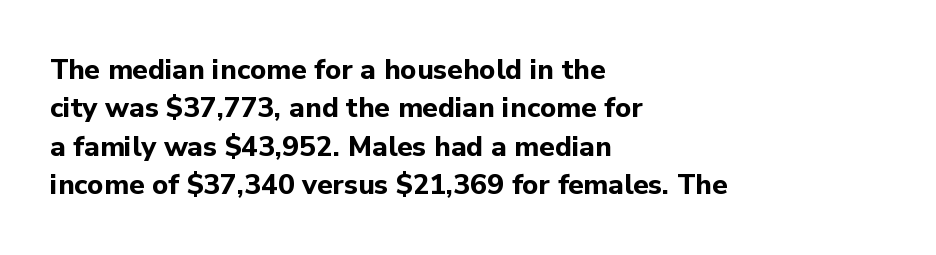
The sample has been set heavy, in full bold. Regarding leading, the lines here are spaced in the standard way. Posture: straight, roman, zero tilt. Line beginnings align vertically; line endings do not. Characters follow at the spacing the type designer built in. Underlining? Definitely not there.
